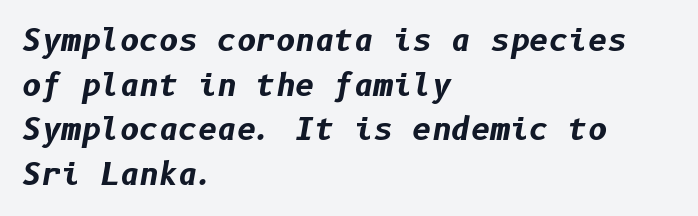
The image shows 30 px bold type, italic (leaning right); set left-aligned, normal line spacing (1.49x), normal letter spacing, not underlined; low stroke contrast and a medium x-height.
